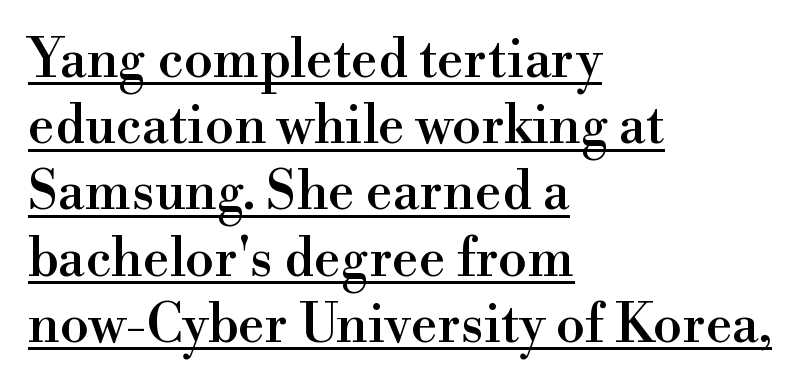
Honestly, the row spacing looks completely unremarkable. Note: serifs present on the glyphs. The face used here is rendered with its standard letterfit. Somebody hit Ctrl+U on this one — the words are underlined. Proportional: the letters do not fall into vertical columns. This rendering uses left alignment, leaving the right contour irregular.
